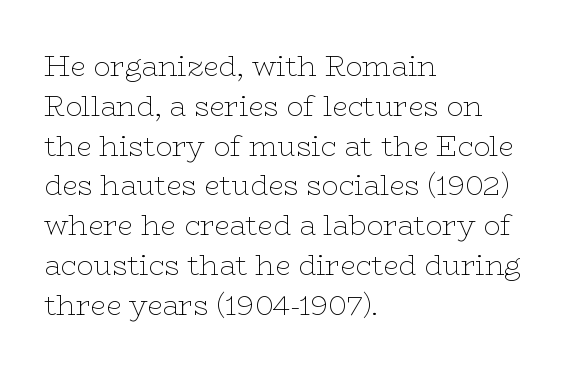
Serifs: yes, visible at the terminals of the letterforms. Here the designer chose a conventional face with non-uniform glyph widths. Leading matches the norm, producing a regular column. Short and long lines alike share a common starting point at left. This is roman type, the default non-slanted kind.
